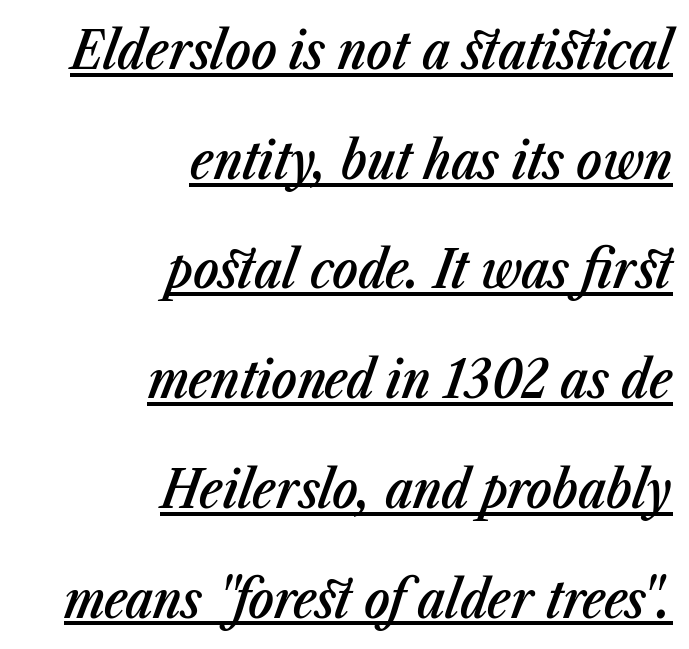
Tracking here is standard; glyphs follow each other at the usual distance. Each letter keeps its own natural width here, so spacing adapts to shape. Typeset ragged left — the right edge is the straight one. Decoration check: the copy is underlined. How would I describe the line gaps? Wide and relaxed. Set as a demibold, roughly 600 on the weight scale.
